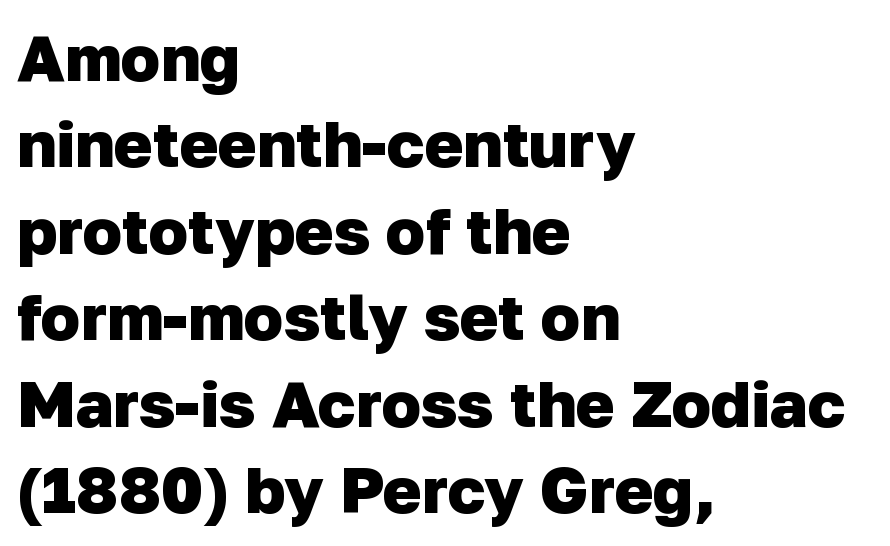
The image shows 65 px heavy sans-serif type; set left-aligned, normal line spacing (1.33x), normal letter spacing, not underlined; low stroke contrast and a medium x-height.
